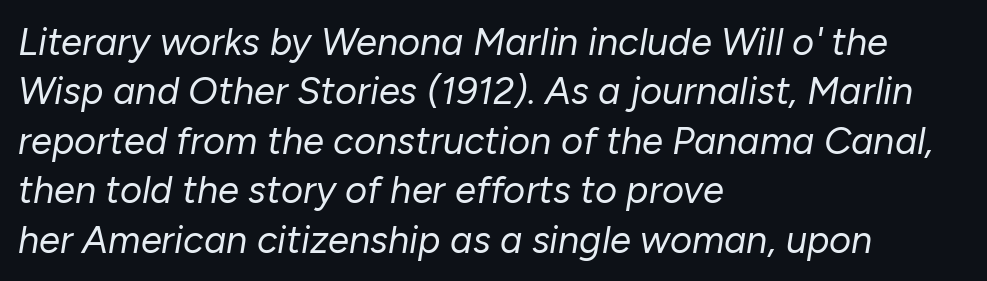
The rendering uses natural spacing where letterforms have individual widths. Is there much room between lines? A standard amount, neither cramped nor airy. This rendering leaves character spacing at its baseline value. If you drew a line through each stem, it would be angled.
